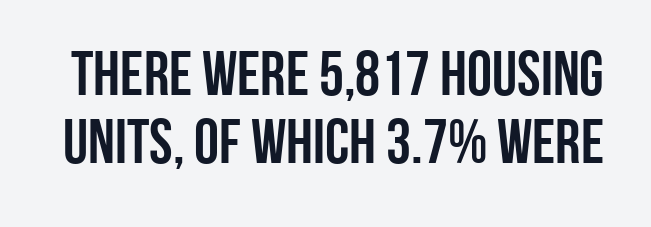
{"serif": "no", "italic": "no", "width": "condensed", "stroke_contrast": "low", "x_height": "large", "monospaced": "no", "underline": "no", "line_spacing": "tight", "line_spacing_ratio": 1.08, "letter_spacing": "normal", "letter_spacing_em": 0.0, "glyph_px": 63}
